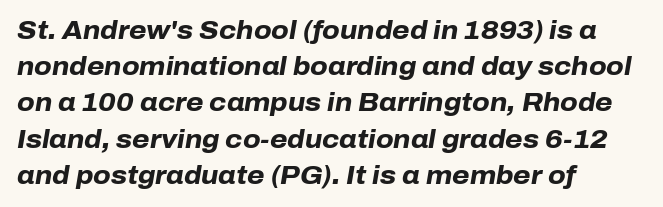
{"italic": "yes", "lean": "right", "slant_degrees": 10, "bold": "yes", "underline": "no", "align": "left", "line_spacing": "normal", "line_spacing_ratio": 1.45, "letter_spacing": "normal", "letter_spacing_em": 0.0, "glyph_px": 25}
